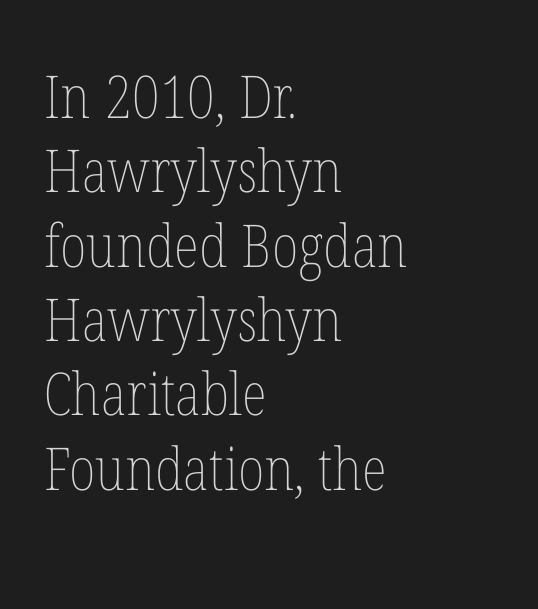
{"italic": "no", "bold": "no", "weight": "thin", "width": "condensed", "stroke_contrast": "low", "x_height": "medium", "monospaced": "no", "underline": "no", "align": "left", "line_spacing": "normal", "line_spacing_ratio": 1.26, "letter_spacing": "normal", "letter_spacing_em": 0.0, "glyph_px": 59}
